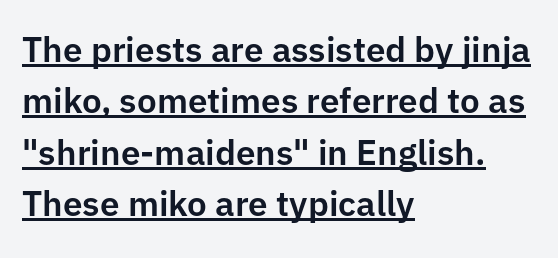
{"serif": "no", "italic": "no", "width": "normal", "stroke_contrast": "low", "x_height": "medium", "monospaced": "no", "underline": "yes", "align": "left", "line_spacing": "normal", "line_spacing_ratio": 1.47, "letter_spacing": "normal", "letter_spacing_em": 0.0, "glyph_px": 35}
